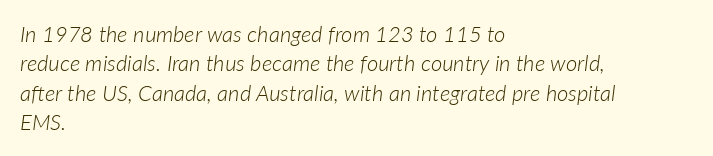
{"italic": "yes", "lean": "right", "slant_degrees": 7, "bold": "no", "underline": "no", "align": "left", "line_spacing": "normal", "line_spacing_ratio": 1.34, "letter_spacing": "normal", "letter_spacing_em": 0.0, "glyph_px": 22}
